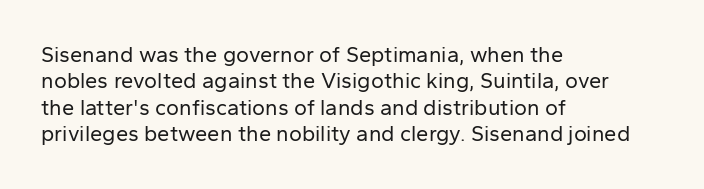
The image shows 22 px text type, upright; set left-aligned, line spacing 1.2x, normal letter spacing, not underlined.
